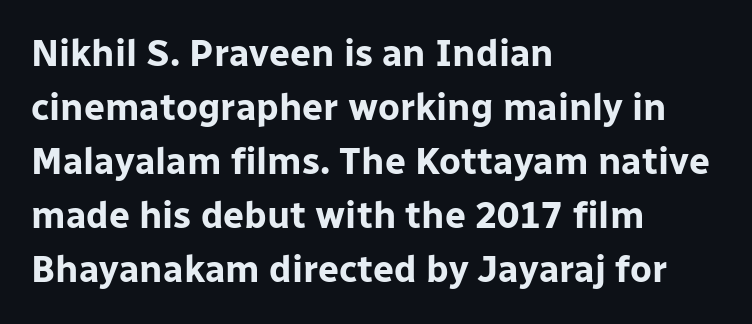
Q: Is the text bold? A: Yes.
Q: Is the text italic (slanted)? A: No, it is upright.
Q: Is the typeface a serif or a sans-serif typeface? A: Sans-serif.
Q: Is the text underlined? A: No.
Q: How is the paragraph aligned? A: Left-aligned.
Q: Is the spacing between letters normal or unusually wide? A: Normal.
Q: Is the spacing between lines tight, normal or loose? A: Normal.
Q: Width (condensed, normal, or wide)? A: Normal.
Q: Stroke contrast? A: Low.
Q: x-height? A: Medium.
Q: Monospaced? A: No.
